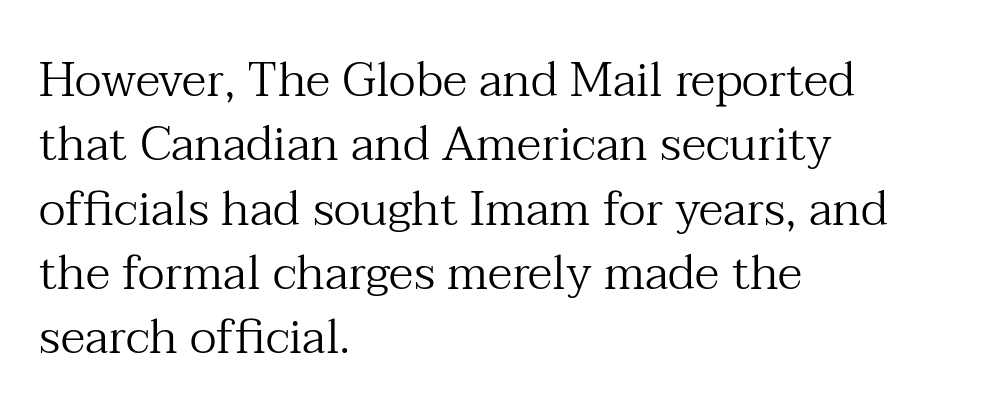
The line-height multiplier appears to be the usual default. This sample has the flowing, uneven cadence of proportional lettering. Every row of glyphs begins at an identical x-position on the left. The typeface chosen for these lines features serifs. Nobody touched the tracking dial on this one. The axis of the letterforms is exactly vertical.
